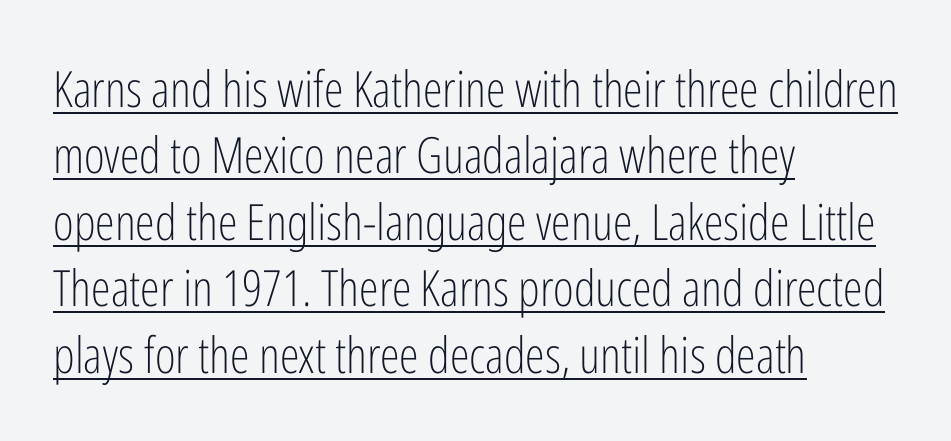
{"serif": "no", "italic": "no", "bold": "no", "weight": "light", "width": "condensed", "stroke_contrast": "low", "x_height": "medium", "monospaced": "no", "underline": "yes", "align": "left", "line_spacing": "normal", "line_spacing_ratio": 1.33, "letter_spacing": "normal", "letter_spacing_em": 0.0, "glyph_px": 50}
